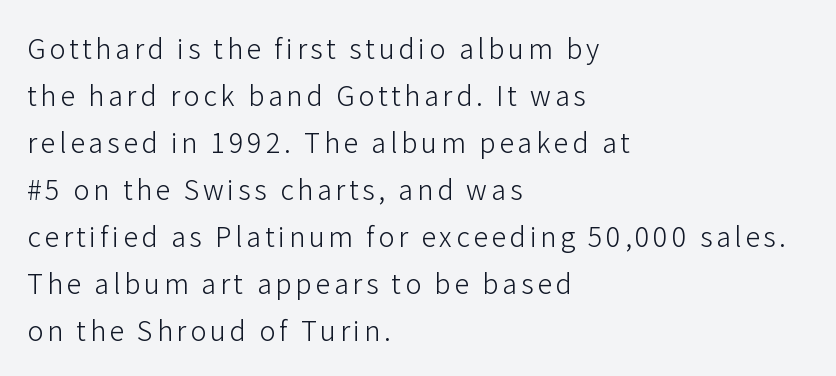
{"italic": "no", "bold": "no", "underline": "no", "align": "left", "line_spacing_ratio": 1.74, "glyph_px": 27}
